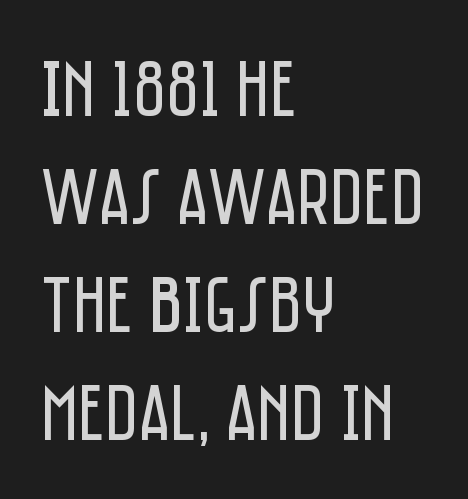
Q: Is the text bold? A: No.
Q: Is the text italic (slanted)? A: No, it is upright.
Q: Is the typeface a serif or a sans-serif typeface? A: Sans-serif.
Q: Is the text underlined? A: No.
Q: How is the paragraph aligned? A: Left-aligned.
Q: Is the spacing between letters normal or unusually wide? A: Normal.
Q: Is the spacing between lines tight, normal or loose? A: Normal.
Q: Width (condensed, normal, or wide)? A: Condensed.
Q: Stroke contrast? A: Low.
Q: x-height? A: Large.
Q: Monospaced? A: No.
